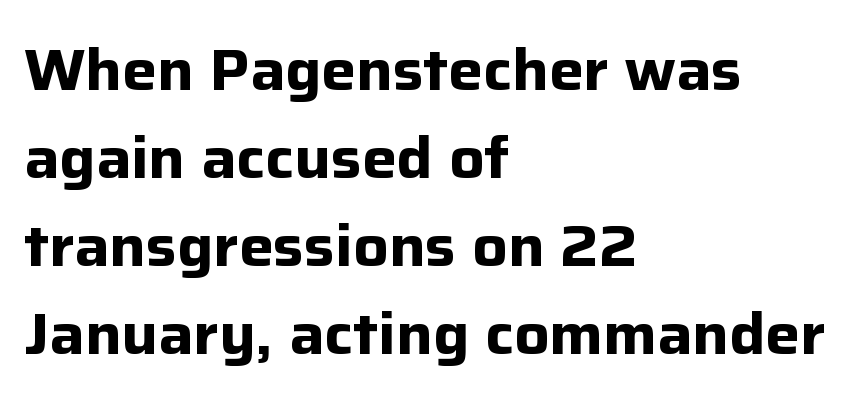
{"serif": "no", "italic": "no", "bold": "yes", "weight": "bold", "width": "normal", "stroke_contrast": "low", "x_height": "medium", "monospaced": "no", "underline": "no", "align": "left", "line_spacing": "normal", "line_spacing_ratio": 1.52, "letter_spacing": "normal", "letter_spacing_em": 0.0, "glyph_px": 58}
